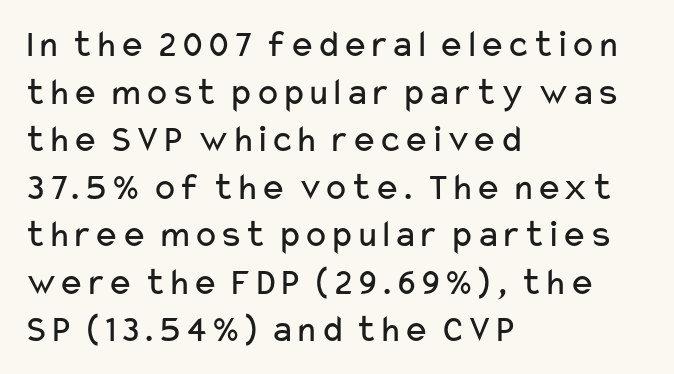
Q: Is the text bold? A: No.
Q: Is the text italic (slanted)? A: No, it is upright.
Q: Is the typeface a serif or a sans-serif typeface? A: Sans-serif.
Q: Is the text underlined? A: No.
Q: How is the paragraph aligned? A: Left-aligned.
Q: Is the spacing between letters normal or unusually wide? A: Normal.
Q: Width (condensed, normal, or wide)? A: Wide.
Q: Stroke contrast? A: Low.
Q: x-height? A: Medium.
Q: Monospaced? A: No.
